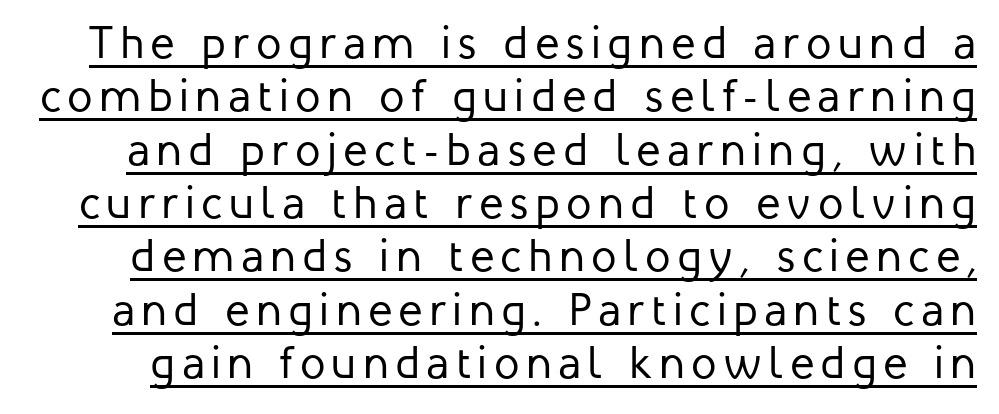
The image shows 46 px regular-weight sans-serif type, upright; set line spacing 1.16x, underlined; low stroke contrast and a medium x-height.
